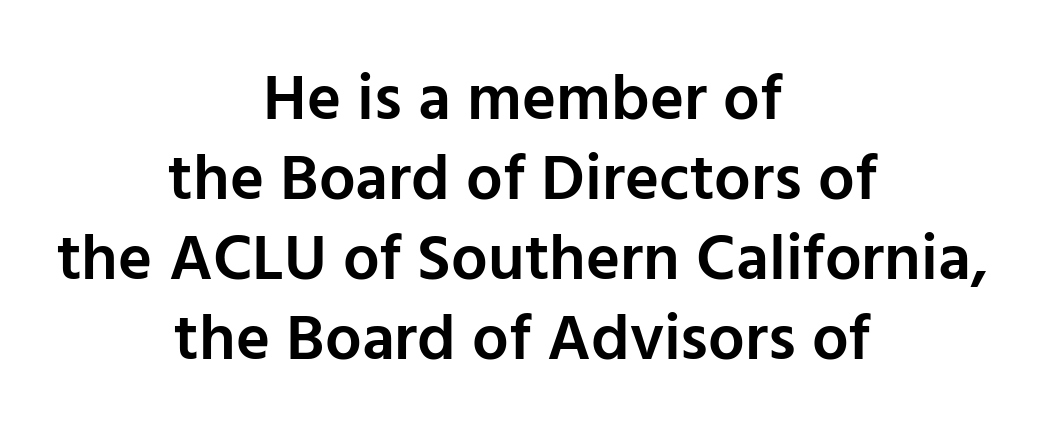
The image shows 65 px semibold sans-serif type, upright; set centered, line spacing 1.23x, normal letter spacing, not underlined; low stroke contrast and a medium x-height.
